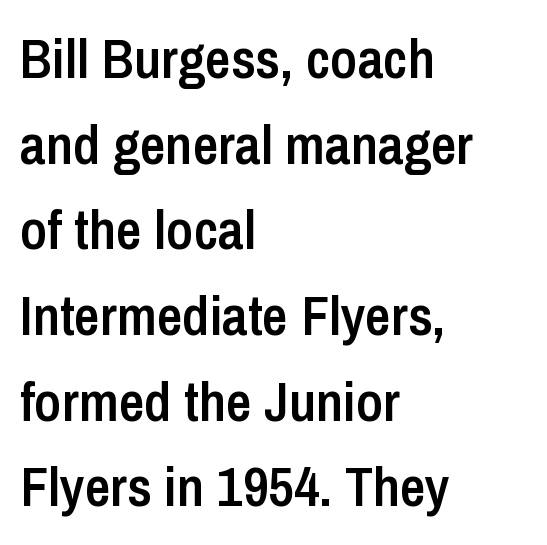
Beneath every word, the page is bare. Proportional: the letters do not fall into vertical columns. Is there much room between lines? A standard amount, neither cramped nor airy. These lines were composed using upright roman letters. The letters carry no serifs — their stems end cleanly without finishing strokes.
